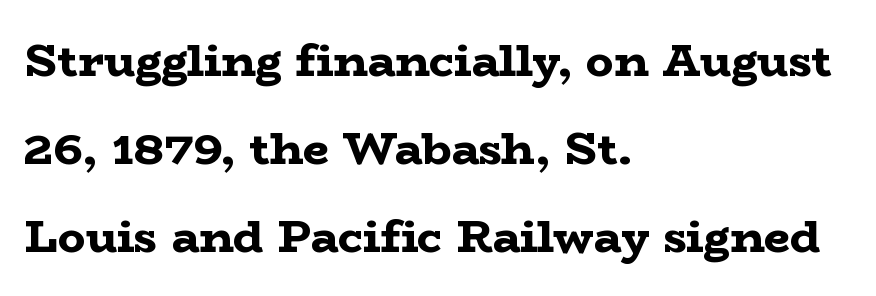
The image shows 46 px bold, wide serif type, upright; set left-aligned, loose line spacing (1.91x), normal letter spacing, not underlined; low stroke contrast and a medium x-height.
